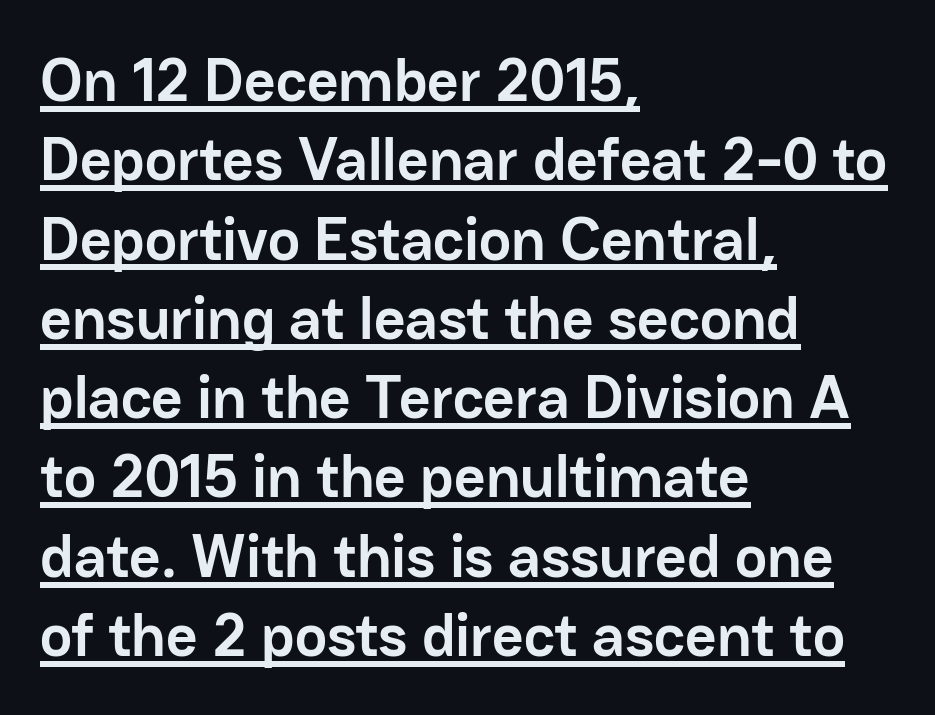
Q: Is the text bold? A: Yes.
Q: Is the text italic (slanted)? A: No, it is upright.
Q: Is the typeface a serif or a sans-serif typeface? A: Sans-serif.
Q: Is the text underlined? A: Yes.
Q: How is the paragraph aligned? A: Left-aligned.
Q: Is the spacing between letters normal or unusually wide? A: Normal.
Q: Is the spacing between lines tight, normal or loose? A: Normal.
Q: Width (condensed, normal, or wide)? A: Normal.
Q: Stroke contrast? A: Low.
Q: x-height? A: Medium.
Q: Monospaced? A: No.
